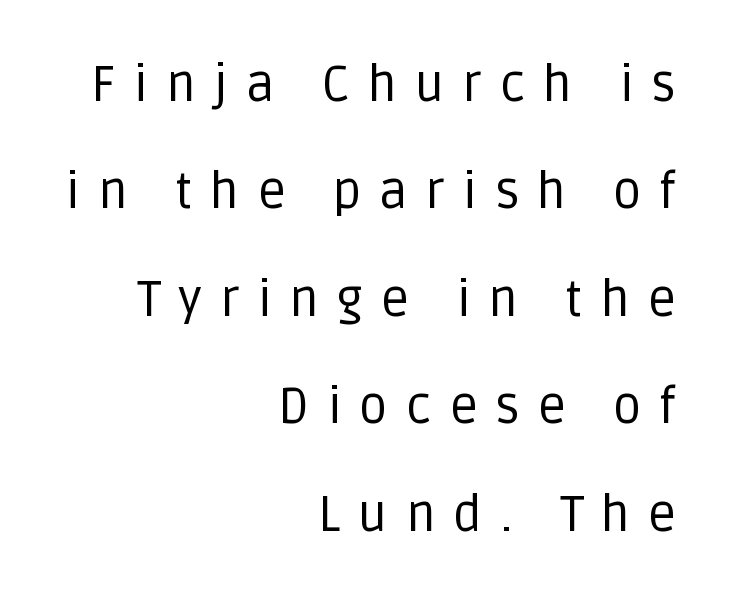
The image shows 50 px regular-weight sans-serif type, upright; set right-aligned, loose line spacing (2.15x), unusually wide letter spacing (+0.35 em), not underlined; low stroke contrast and a large x-height.
